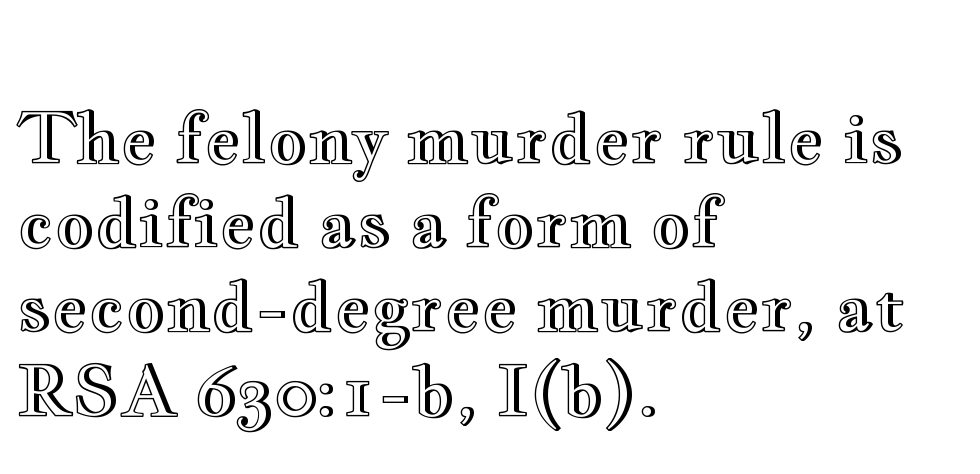
Posture: straight, roman, zero tilt. Tracking here is standard; glyphs follow each other at the usual distance. Does the copy run flush right? No — it runs flush left. Spacing verdict: proportional, widths tailored to each character. Clear beneath every line of the passage.
